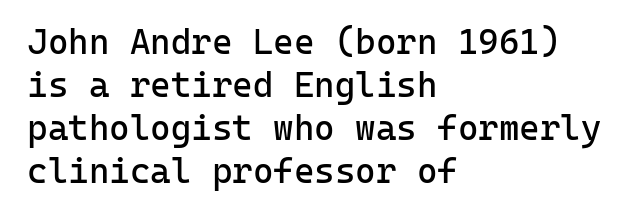
The image shows 35 px regular-weight sans-serif type, upright, monospaced; set left-aligned, line spacing 1.23x, normal letter spacing, not underlined; low stroke contrast and a medium x-height.
